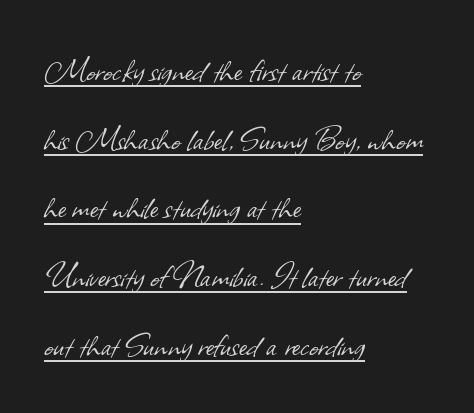
The image shows 39 px light sans-serif type; set left-aligned, line spacing 1.76x, normal letter spacing, underlined; low stroke contrast and a small x-height.
